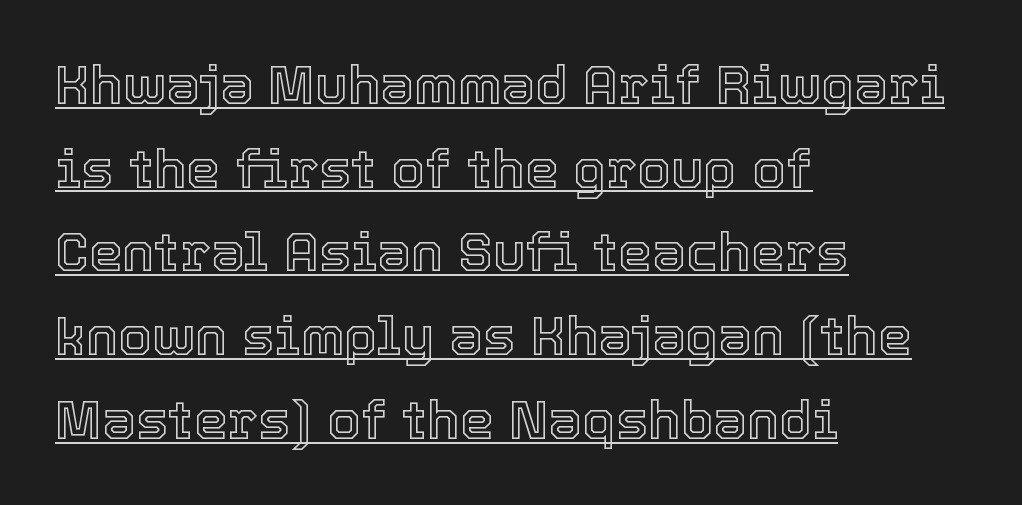
{"italic": "no", "width": "normal", "x_height": "medium", "monospaced": "no", "underline": "yes", "align": "left", "line_spacing": "normal", "line_spacing_ratio": 1.55, "letter_spacing": "normal", "letter_spacing_em": 0.0, "glyph_px": 54}
